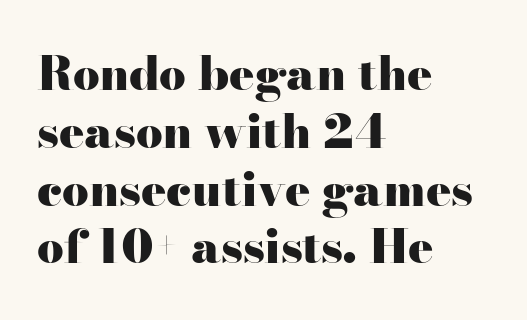
Q: Is the text bold? A: Yes.
Q: Is the text italic (slanted)? A: No, it is upright.
Q: Is the typeface a serif or a sans-serif typeface? A: Serif.
Q: Is the text underlined? A: No.
Q: How is the paragraph aligned? A: Left-aligned.
Q: Is the spacing between letters normal or unusually wide? A: Normal.
Q: Width (condensed, normal, or wide)? A: Wide.
Q: Stroke contrast? A: High.
Q: x-height? A: Small.
Q: Monospaced? A: No.
